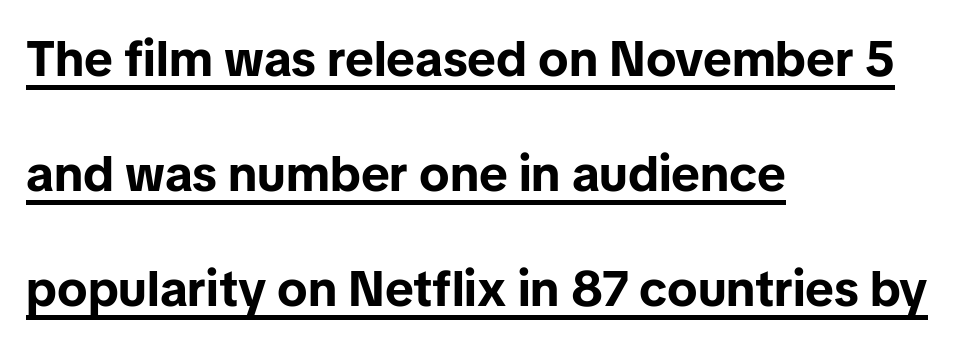
{"serif": "no", "italic": "no", "bold": "yes", "weight": "bold", "width": "normal", "stroke_contrast": "low", "x_height": "medium", "monospaced": "no", "underline": "yes", "align": "left", "line_spacing": "loose", "line_spacing_ratio": 2.3, "letter_spacing": "normal", "letter_spacing_em": 0.0, "glyph_px": 50}
